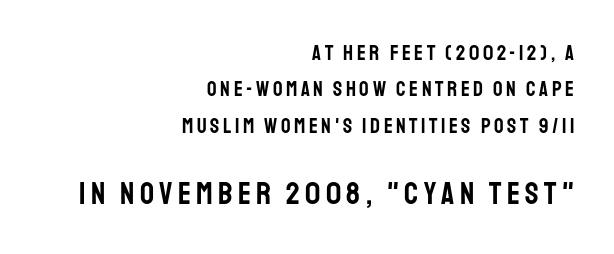
The image shows 31 px condensed sans-serif type, upright; set right-aligned, line spacing 1.73x, not underlined; the second (bottom) block is 1.48x larger; low stroke contrast and a large x-height.
